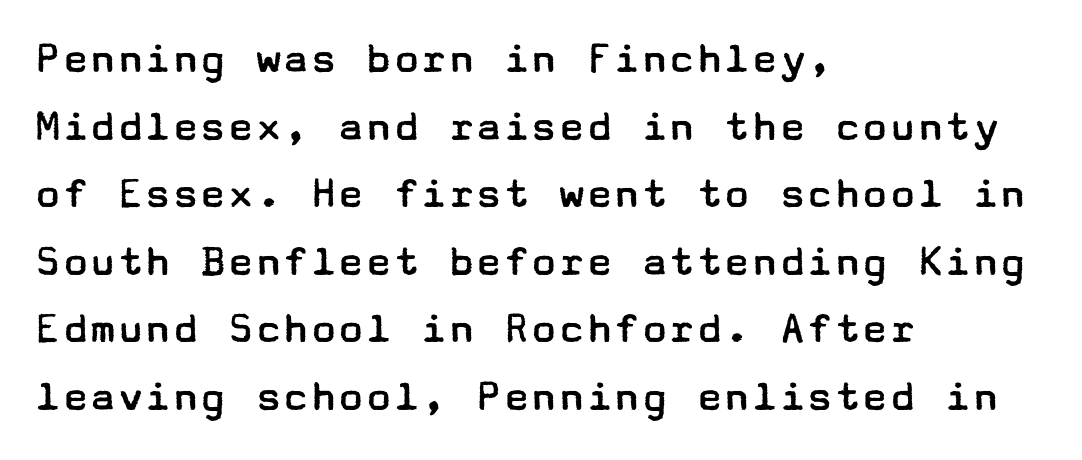
{"serif": "no", "italic": "no", "bold": "no", "weight": "regular", "width": "wide", "stroke_contrast": "low", "x_height": "medium", "underline": "no", "align": "left", "line_spacing": "normal", "line_spacing_ratio": 1.47, "letter_spacing": "normal", "letter_spacing_em": 0.0, "glyph_px": 46}
